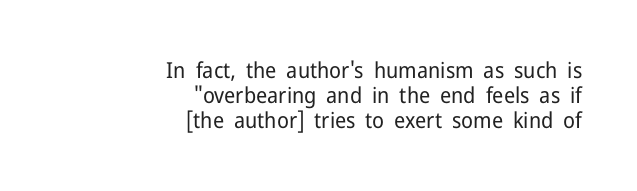
The image shows 22 px text type, upright; set right-aligned, tight line spacing (1.14x), normal letter spacing, not underlined.
